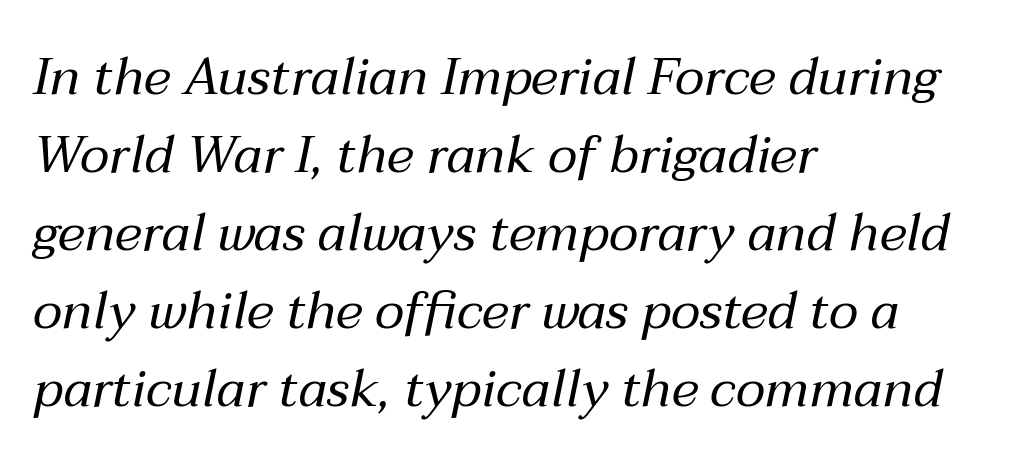
The lines are quadded left. The text carries the slant typical of an italic or oblique font. The specimen omits any rule beneath the text block's lines. Do the characters align in a grid? No, the font is proportional. No extra ink here — the face is not bold. In terms of leading, this rendering sits right in the middle.
